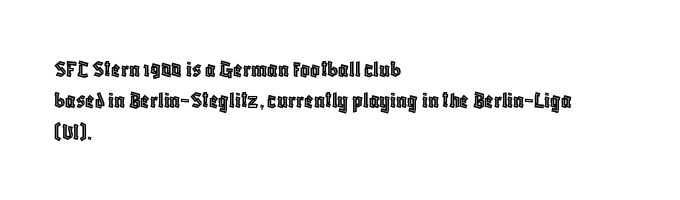
Q: Is the text italic (slanted)? A: No, it is upright.
Q: Is the text underlined? A: No.
Q: How is the paragraph aligned? A: Left-aligned.
Q: Is the spacing between letters normal or unusually wide? A: Normal.
Q: Is the spacing between lines tight, normal or loose? A: Normal.
